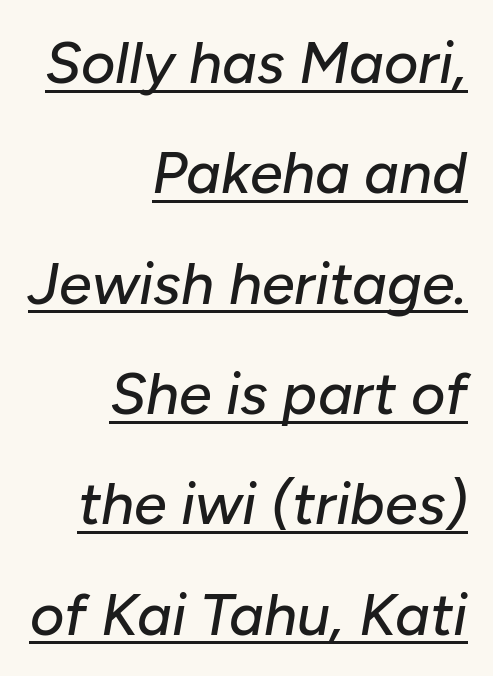
Q: Is the text italic (slanted)? A: Yes, it leans right by about 10 degrees.
Q: Is the text underlined? A: Yes.
Q: How is the paragraph aligned? A: Right-aligned.
Q: Is the spacing between letters normal or unusually wide? A: Normal.
Q: Width (condensed, normal, or wide)? A: Normal.
Q: Stroke contrast? A: Low.
Q: x-height? A: Medium.
Q: Monospaced? A: No.
